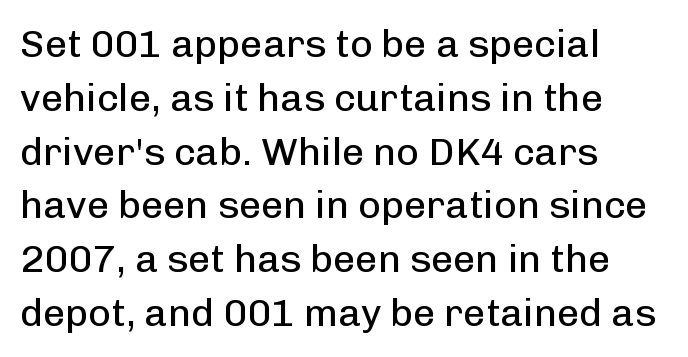
Baseline-to-baseline distance is the conventional proportion of letter height. Every row of glyphs begins at an identical x-position on the left. Nothing sits at the stroke ends, so this counts as sans-serif. The space directly below the letters is spotless. In terms of letterspacing, this is plain default setting.
